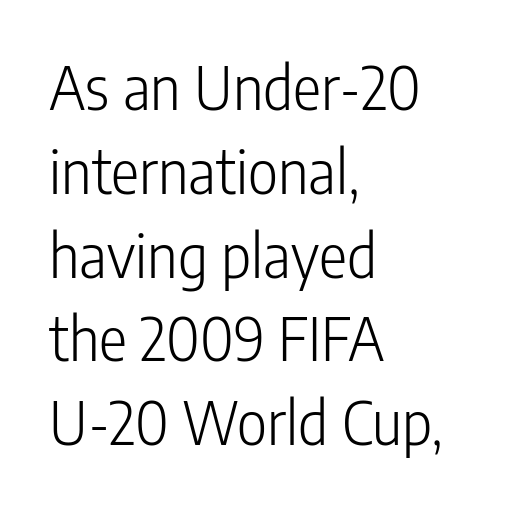
The image shows 59 px light, condensed sans-serif type, upright; set left-aligned, normal line spacing (1.42x), normal letter spacing, not underlined; low stroke contrast and a medium x-height.
